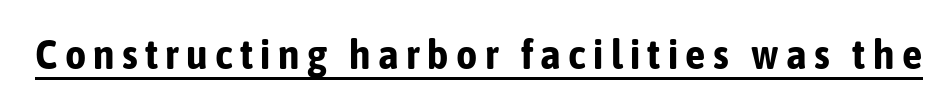
You could not count columns in this text — the font is proportionally spaced. Underlining? Definitely there. The lettering holds an erect, upright posture throughout. Heft: maximum for text — a bold. The characters display no serif detailing; their extremities are plain.
